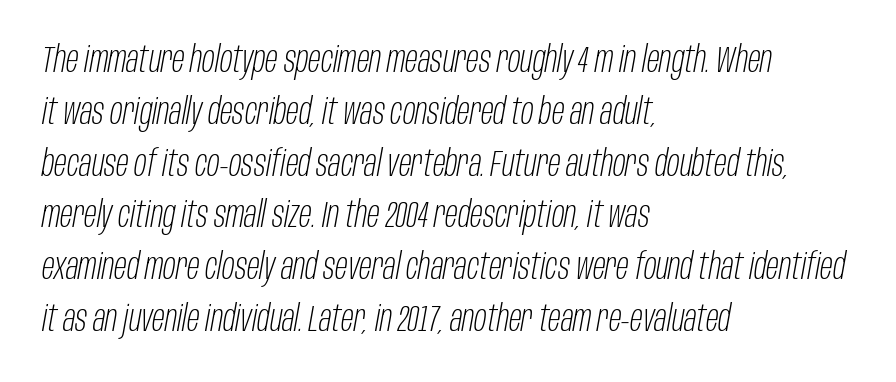
{"italic": "yes", "lean": "right", "slant_degrees": 10, "bold": "no", "weight": "light", "width": "condensed", "stroke_contrast": "low", "x_height": "large", "monospaced": "no", "underline": "no", "align": "left", "line_spacing": "normal", "line_spacing_ratio": 1.4, "letter_spacing": "normal", "letter_spacing_em": 0.0, "glyph_px": 37}
